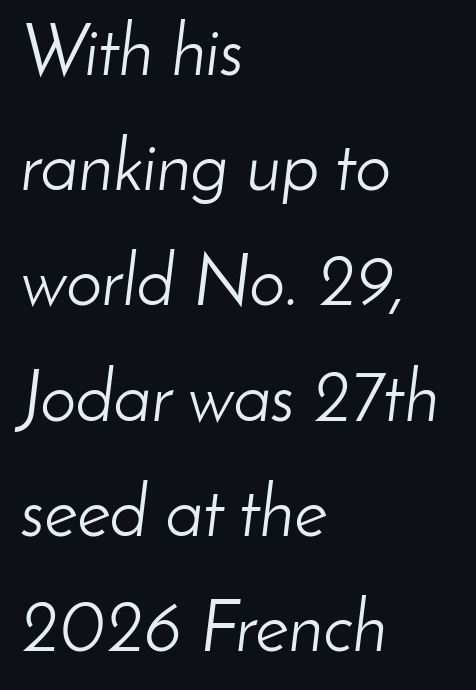
Q: Is the text bold? A: No.
Q: Is the text italic (slanted)? A: Yes, it leans right by about 8 degrees.
Q: Is the text underlined? A: No.
Q: How is the paragraph aligned? A: Left-aligned.
Q: Is the spacing between letters normal or unusually wide? A: Normal.
Q: Is the spacing between lines tight, normal or loose? A: Normal.
Q: Width (condensed, normal, or wide)? A: Normal.
Q: Stroke contrast? A: Low.
Q: x-height? A: Small.
Q: Monospaced? A: No.
